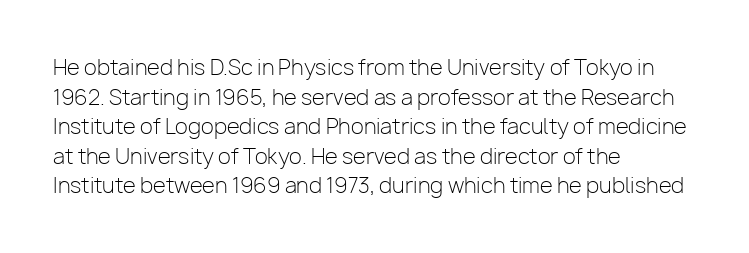
The image shows 21 px text type, upright; set left-aligned, normal line spacing (1.41x), normal letter spacing, not underlined.
